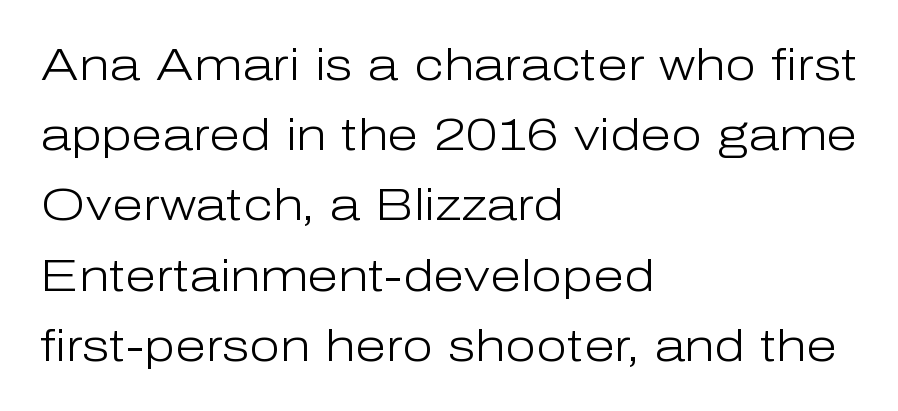
{"serif": "no", "italic": "no", "bold": "no", "weight": "light", "width": "normal", "stroke_contrast": "low", "x_height": "medium", "monospaced": "no", "underline": "no", "align": "left", "line_spacing": "normal", "line_spacing_ratio": 1.56, "letter_spacing": "normal", "letter_spacing_em": 0.0, "glyph_px": 45}
